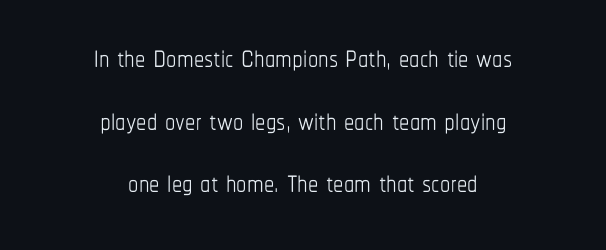
The rendering uses a moderate line-height, typical for paragraphs. Is there any slant? The stems are plumb. Visually the block forms a symmetrical silhouette, jagged on both flanks. The space directly below the letters is spotless. The line texture is even and compact thanks to regular tracking.
